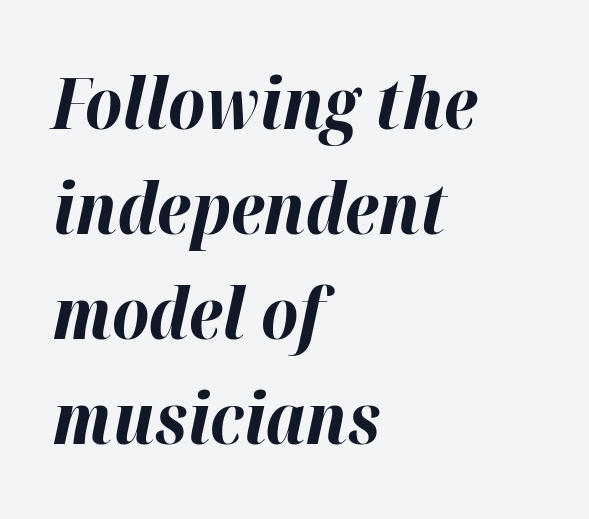
How would I describe the line gaps? Plain and ordinary. Every letter is thick-stroked: bold, no question. The area under the type is left untouched. A classic flush-left, rag-right setting is used for this passage.
